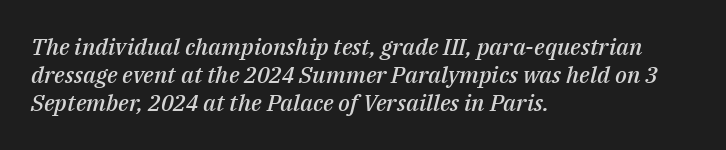
{"italic": "yes", "lean": "right", "slant_degrees": 14, "bold": "semi", "underline": "no", "align": "left", "line_spacing_ratio": 1.22, "letter_spacing": "normal", "letter_spacing_em": 0.0, "glyph_px": 23}
